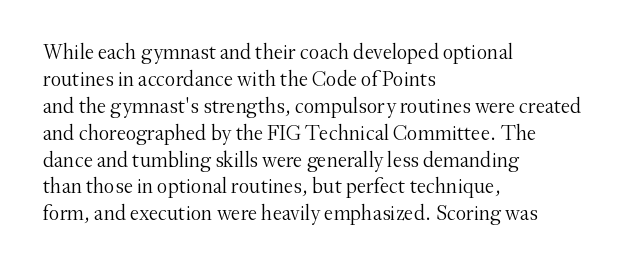
The image shows 21 px text type, upright; set left-aligned, normal line spacing (1.28x), normal letter spacing, not underlined.
